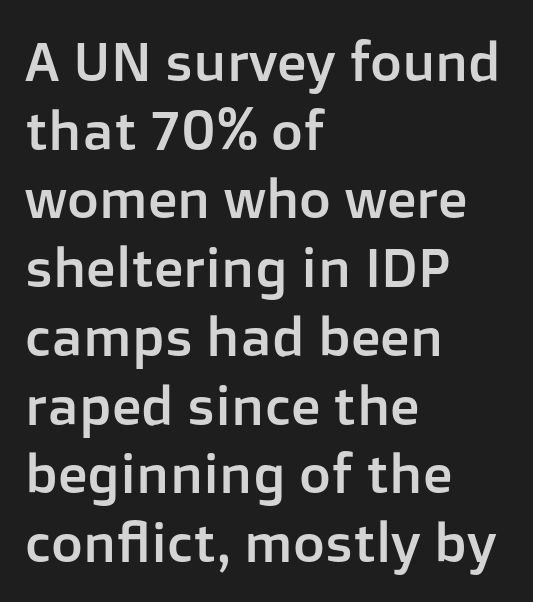
{"serif": "no", "italic": "no", "width": "normal", "stroke_contrast": "low", "x_height": "medium", "monospaced": "no", "underline": "no", "align": "left", "line_spacing": "normal", "line_spacing_ratio": 1.25, "letter_spacing": "normal", "letter_spacing_em": 0.0, "glyph_px": 55}
